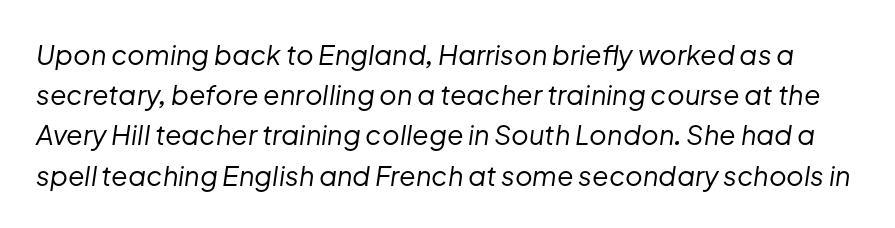
Q: Is the text bold? A: No.
Q: Is the text italic (slanted)? A: Yes, it leans right by about 8 degrees.
Q: Is the text underlined? A: No.
Q: Is the spacing between letters normal or unusually wide? A: Normal.
Q: Is the spacing between lines tight, normal or loose? A: Normal.
